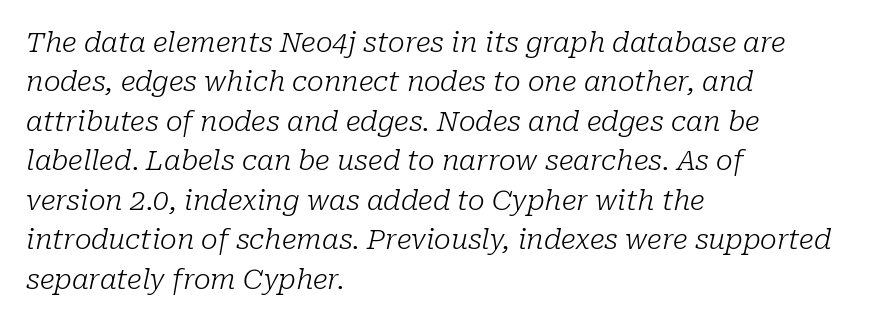
Q: Is the text bold? A: No.
Q: Is the text italic (slanted)? A: Yes, it leans right by about 10 degrees.
Q: Is the typeface a serif or a sans-serif typeface? A: Serif.
Q: Is the text underlined? A: No.
Q: How is the paragraph aligned? A: Left-aligned.
Q: Is the spacing between letters normal or unusually wide? A: Normal.
Q: Is the spacing between lines tight, normal or loose? A: Normal.
Q: Width (condensed, normal, or wide)? A: Normal.
Q: Stroke contrast? A: Low.
Q: x-height? A: Medium.
Q: Monospaced? A: No.
